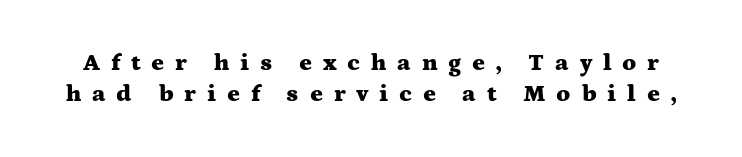
Interline gaps are of average width in this sample. Heavy-handed strokes throughout: this text is bold. The letters stand straight up with perfectly vertical stems. Observe the wide spacing: letters keep a clear distance from each other. A bare baseline throughout the passage.
